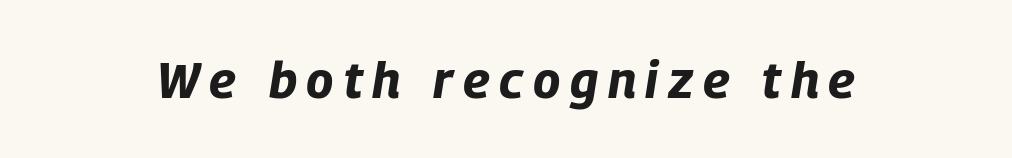
Q: Is the text bold? A: Yes.
Q: Is the text italic (slanted)? A: Yes, it leans right by about 9 degrees.
Q: Is the text underlined? A: No.
Q: Width (condensed, normal, or wide)? A: Condensed.
Q: Stroke contrast? A: Low.
Q: x-height? A: Large.
Q: Monospaced? A: No.
